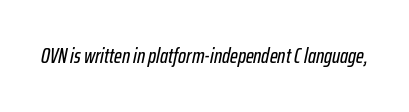
The image shows 21 px text type, italic (leaning right); set normal letter spacing, not underlined.
